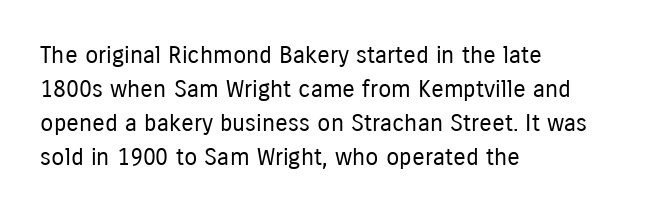
The image shows 24 px text type, upright; set left-aligned, normal line spacing (1.41x), normal letter spacing, not underlined.
